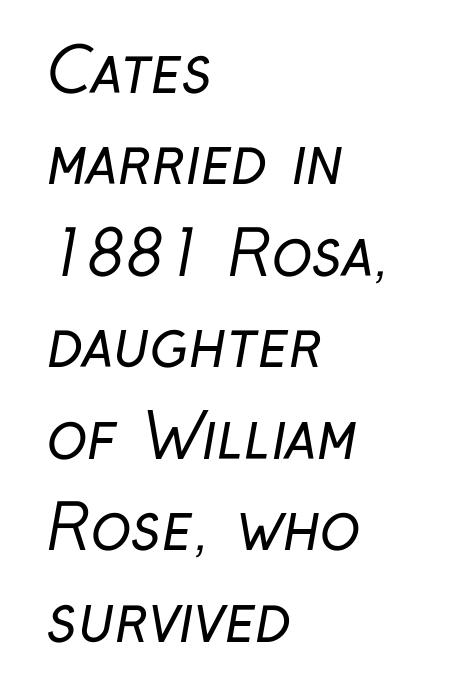
The image shows 61 px regular-weight, condensed sans-serif type; set left-aligned, normal line spacing (1.5x), normal letter spacing, not underlined; low stroke contrast and a medium x-height.
